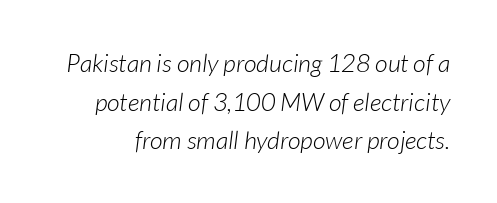
What's the leading like? Ordinary, nothing unusual. Lines of text with bare space underneath. Designer's note — italics engaged. Tracking here is standard; glyphs follow each other at the usual distance.
